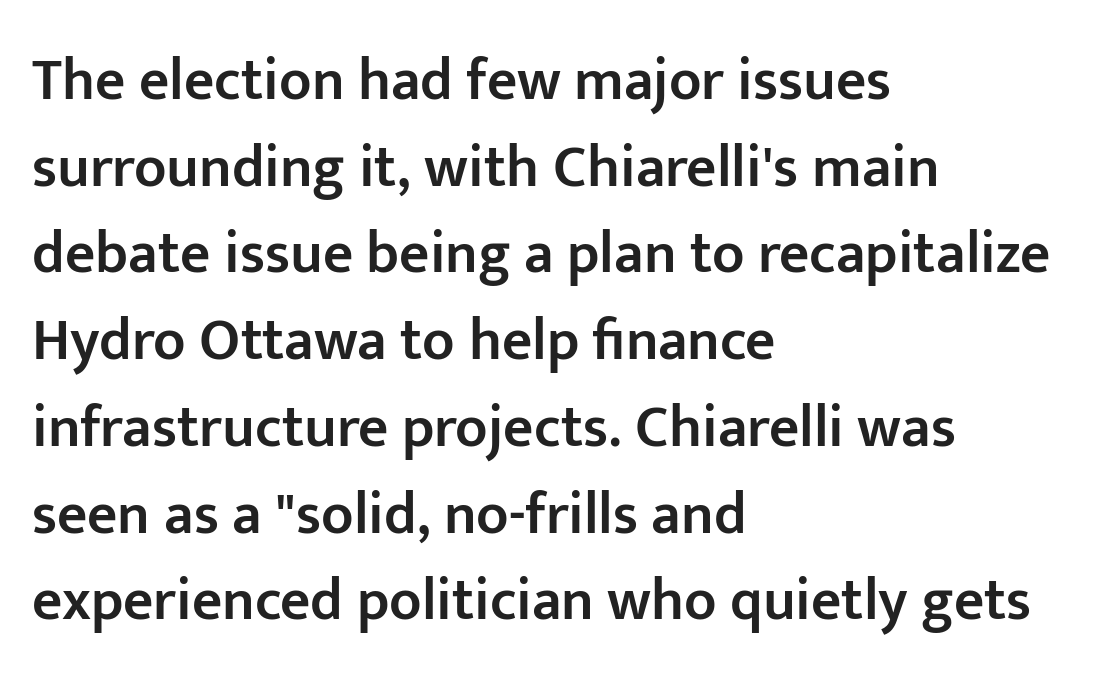
Descenders are the only things crossing below the line. Spacing verdict: proportional, widths tailored to each character. Here the glyphs are tracked normally, forming tight word shapes. Observe the absence of serifs on each vertical stroke in this sample.
